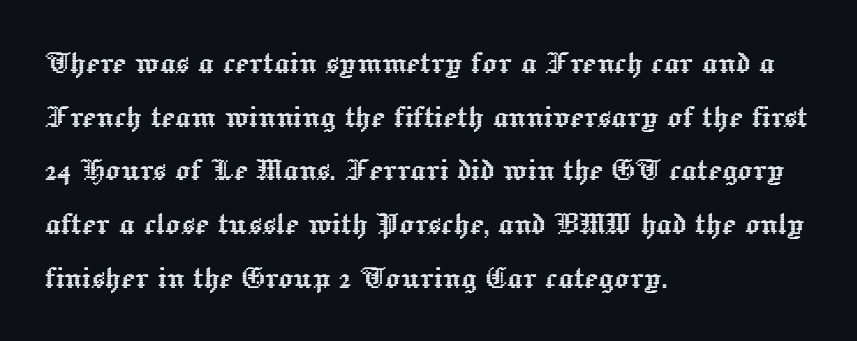
The image shows 37 px text type, upright; set left-aligned, normal line spacing (1.45x), normal letter spacing, not underlined; a medium x-height.
